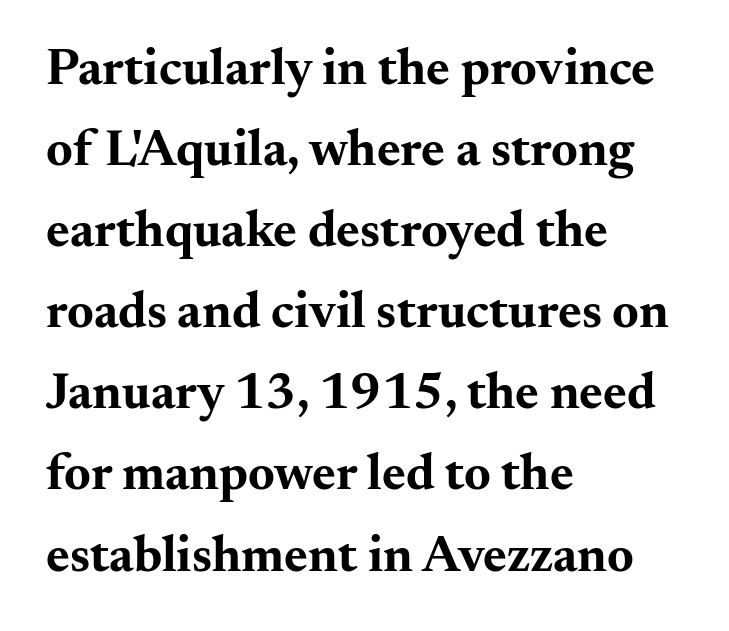
Unlike a clean sans, this face finishes its strokes with serifs. Quick note: underline off. The font's upright variant was chosen for this text. Each letter keeps its own natural width here, so spacing adapts to shape. Teacher's note: observe the even left margin — that is flush-left alignment. How heavy is the stroke? Heavy — this is a bold.
